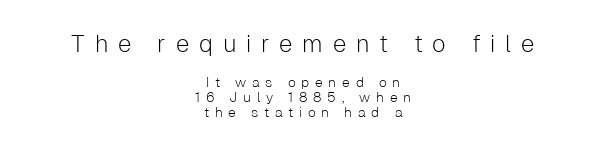
{"italic": "no", "bold": "no", "underline": "no", "align": "center", "line_spacing": "tight", "line_spacing_ratio": 1.07, "letter_spacing": "wide", "letter_spacing_em": 0.41, "larger_block": "first", "size_ratio": 1.71, "glyph_px": 24}
